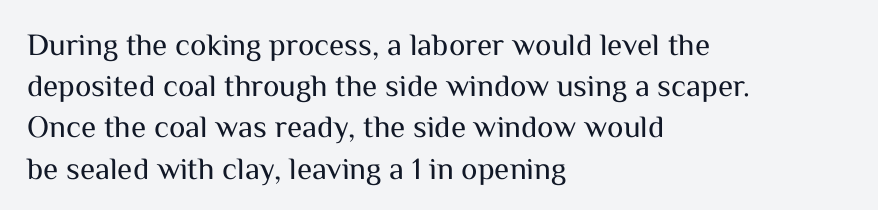
{"serif": "no", "italic": "no", "bold": "no", "weight": "regular", "width": "normal", "stroke_contrast": "medium", "x_height": "medium", "monospaced": "no", "underline": "no", "align": "left", "line_spacing": "normal", "line_spacing_ratio": 1.33, "letter_spacing": "normal", "letter_spacing_em": 0.0, "glyph_px": 31}
